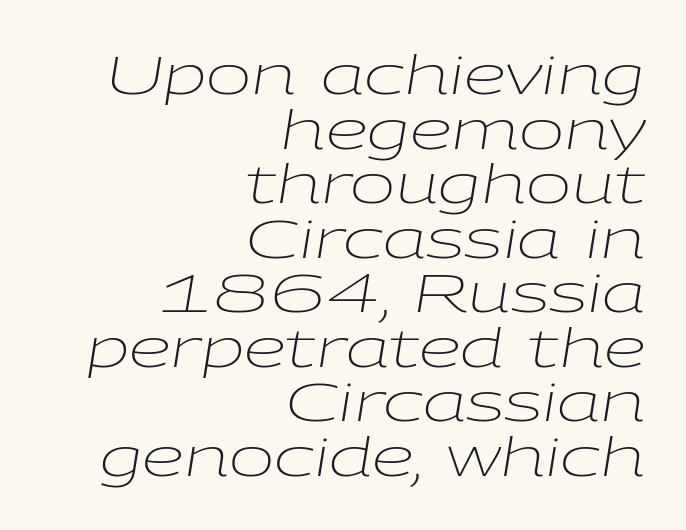
{"italic": "yes", "lean": "right", "slant_degrees": 9, "bold": "no", "weight": "light", "width": "wide", "stroke_contrast": "low", "x_height": "medium", "monospaced": "no", "underline": "no", "align": "right", "line_spacing": "tight", "line_spacing_ratio": 1.01, "letter_spacing": "normal", "letter_spacing_em": 0.0, "glyph_px": 54}
